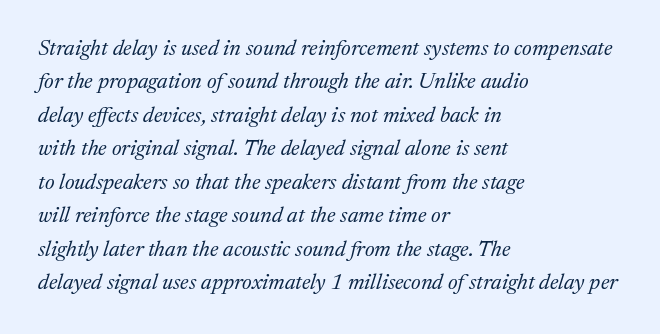
{"italic": "yes", "lean": "right", "slant_degrees": 17, "bold": "no", "underline": "no", "align": "left", "line_spacing": "normal", "line_spacing_ratio": 1.52, "letter_spacing": "normal", "letter_spacing_em": 0.0, "glyph_px": 22}
